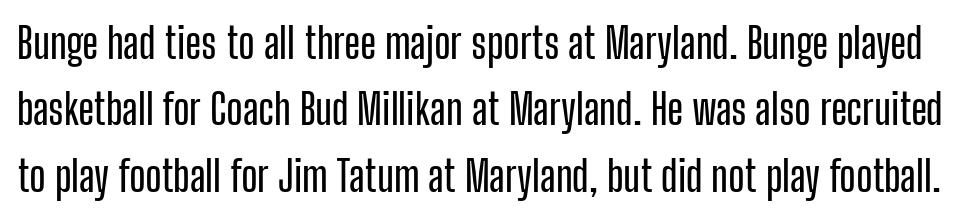
Do the letters lean? They stand straight. Honestly, there is no underline to notice here at all. The type is set solid horizontally, with unmodified tracking. Here the designer chose a conventional face with non-uniform glyph widths. Font category for this specimen: sans-serif.
